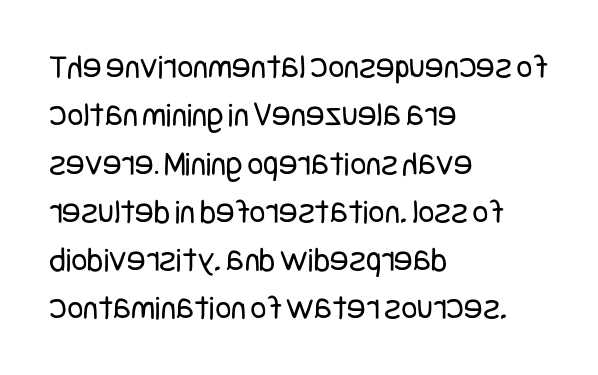
This reads as an unemphasized weight, regular at the heaviest. A typesetter would call this leading conventional body-copy spacing. I'd call this a sans setting — the letters go barefoot. The letters stand upright; this is a roman face. Which margin do the lines hug? The left one — the right edge is uneven.
